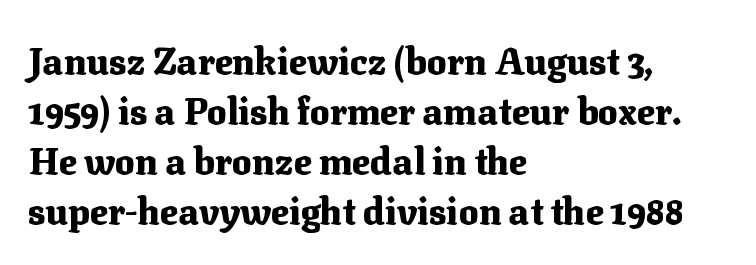
Q: Is the text bold? A: Yes.
Q: Is the text italic (slanted)? A: No, it is upright.
Q: Is the typeface a serif or a sans-serif typeface? A: Serif.
Q: Is the text underlined? A: No.
Q: How is the paragraph aligned? A: Left-aligned.
Q: Is the spacing between letters normal or unusually wide? A: Normal.
Q: Is the spacing between lines tight, normal or loose? A: Normal.
Q: Width (condensed, normal, or wide)? A: Normal.
Q: Stroke contrast? A: Medium.
Q: x-height? A: Medium.
Q: Monospaced? A: No.
